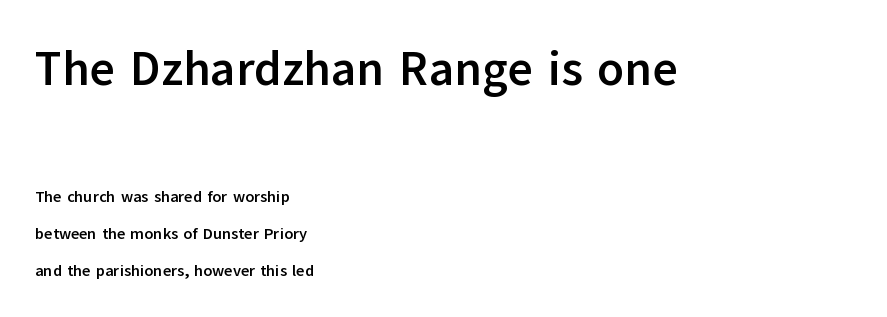
The font is running at its bold setting. The paragraph shown leans on its left margin. The space beneath each line is pristine and unruled. You could not count columns in this text — the font is proportionally spaced.
